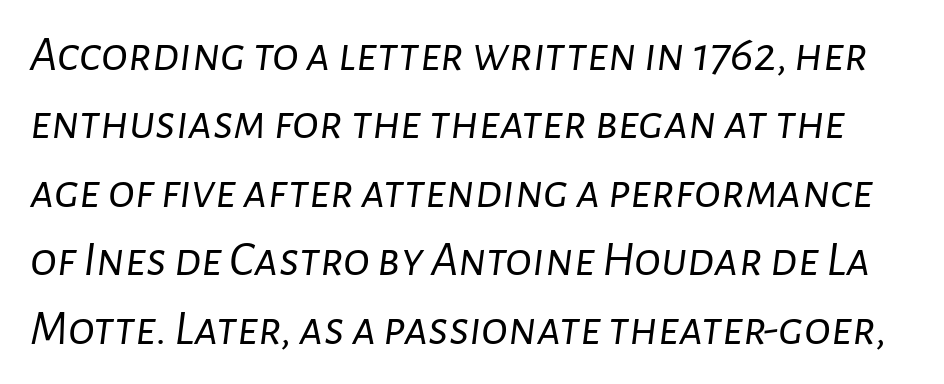
{"italic": "yes", "lean": "right", "slant_degrees": 7, "bold": "no", "weight": "light", "width": "normal", "stroke_contrast": "low", "x_height": "medium", "monospaced": "no", "underline": "no", "line_spacing": "normal", "line_spacing_ratio": 1.37, "letter_spacing": "normal", "letter_spacing_em": 0.0, "glyph_px": 50}
